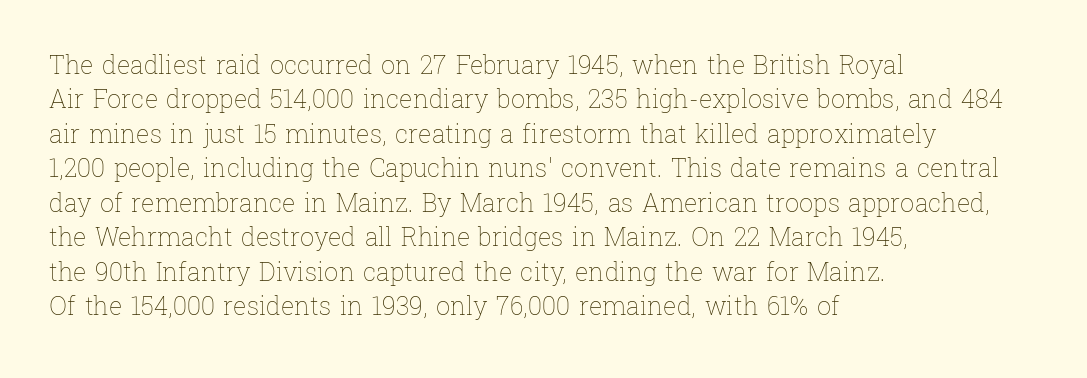
{"italic": "no", "bold": "no", "underline": "no", "align": "left", "line_spacing": "normal", "line_spacing_ratio": 1.38, "letter_spacing": "normal", "letter_spacing_em": 0.0, "glyph_px": 25}
